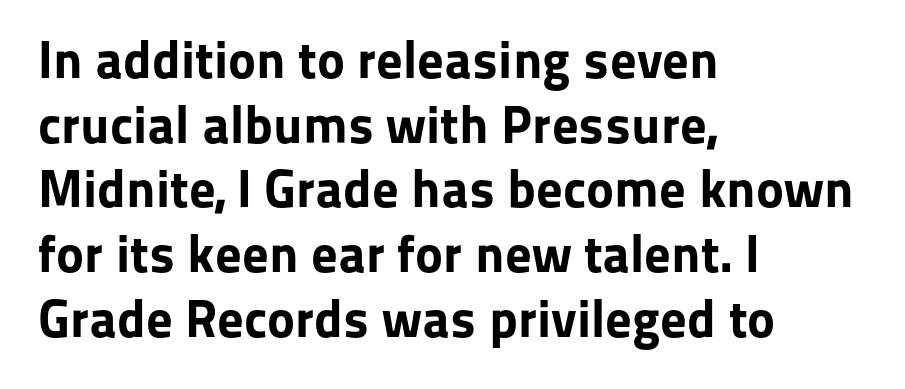
Beneath every word, the page is bare. Looks like regular typesetting: each glyph gets only the width it needs. Vertical strokes here are truly vertical. The strokes are fattened all the way to bold. Glyph-to-glyph distance matches everyday printed text.
